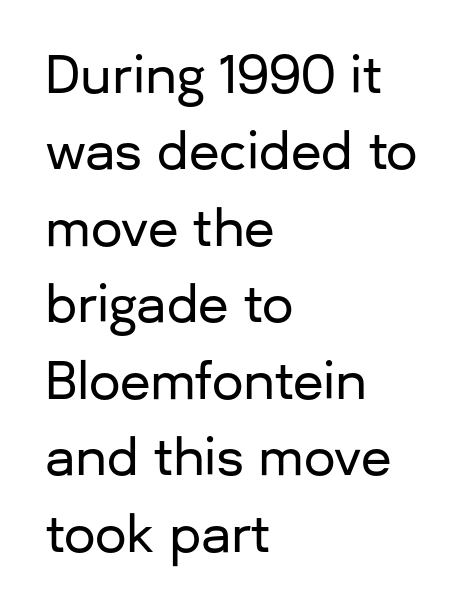
The image shows 50 px sans-serif type, upright; set left-aligned, normal line spacing (1.53x), normal letter spacing, not underlined; low stroke contrast and a medium x-height.
